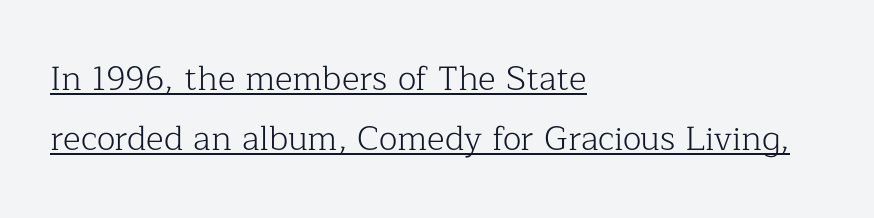
The specimen reads as upright at a glance. In CSS terms this would be text-align: left. Standard letterfit; no display-style spreading of the glyphs. Looks like regular typesetting: each glyph gets only the width it needs. Stroke terminals: seriffed. Emphasis is given by a line drawn under the lettering.
